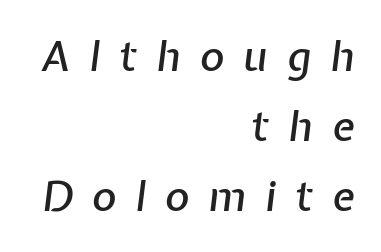
{"italic": "yes", "lean": "right", "slant_degrees": 7, "width": "normal", "stroke_contrast": "low", "x_height": "medium", "monospaced": "no", "underline": "no", "align": "right", "line_spacing": "normal", "line_spacing_ratio": 1.67, "letter_spacing": "wide", "letter_spacing_em": 0.45, "glyph_px": 42}
